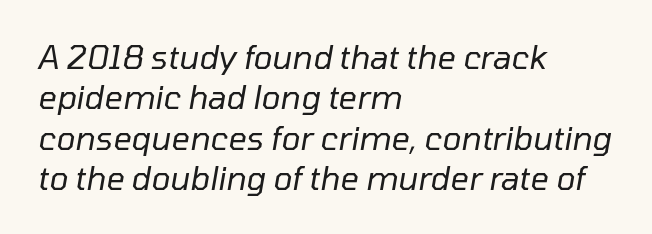
{"italic": "yes", "lean": "right", "slant_degrees": 10, "bold": "no", "weight": "regular", "width": "normal", "stroke_contrast": "low", "x_height": "medium", "monospaced": "no", "underline": "no", "align": "left", "line_spacing": "normal", "line_spacing_ratio": 1.26, "letter_spacing": "normal", "letter_spacing_em": 0.0, "glyph_px": 32}
